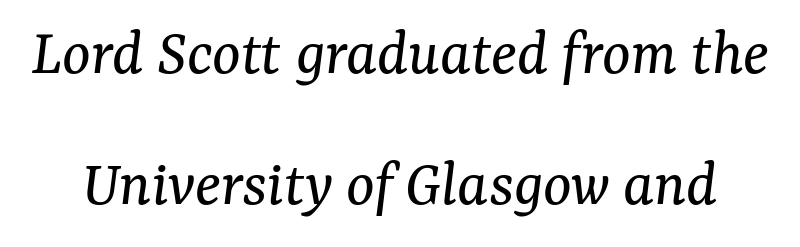
Q: Is the text bold? A: No.
Q: Is the text italic (slanted)? A: Yes, it leans right by about 7 degrees.
Q: Is the typeface a serif or a sans-serif typeface? A: Serif.
Q: Is the text underlined? A: No.
Q: Is the spacing between letters normal or unusually wide? A: Normal.
Q: Is the spacing between lines tight, normal or loose? A: Loose.
Q: Width (condensed, normal, or wide)? A: Normal.
Q: Stroke contrast? A: Medium.
Q: x-height? A: Medium.
Q: Monospaced? A: No.
